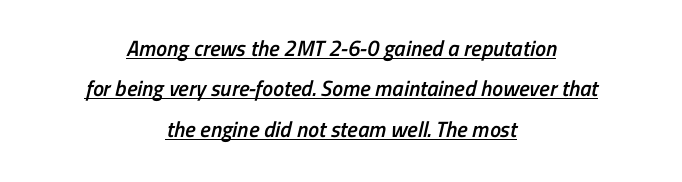
{"bold": "semi", "underline": "yes", "align": "center", "line_spacing_ratio": 1.84, "letter_spacing": "normal", "letter_spacing_em": 0.0, "glyph_px": 22}
